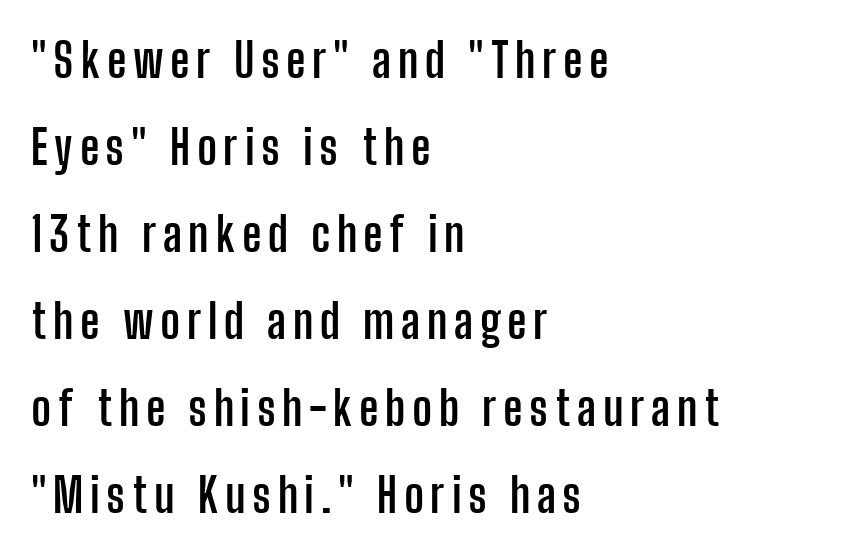
No feet cap the strokes, marking this as sans-serif type. Rule under the text: the space is simply empty. A dark, heavy texture on the line: the type is bold. Caption: multi-line text, flush left, ragged right.
